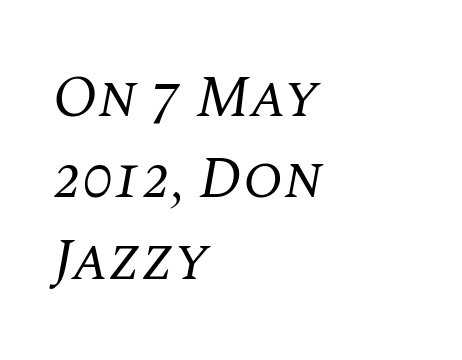
{"serif": "yes", "italic": "yes", "lean": "right", "slant_degrees": 10, "bold": "no", "weight": "regular", "width": "normal", "stroke_contrast": "medium", "x_height": "large", "monospaced": "no", "underline": "no", "align": "left", "line_spacing": "normal", "line_spacing_ratio": 1.38, "letter_spacing": "normal", "letter_spacing_em": 0.0, "glyph_px": 59}
